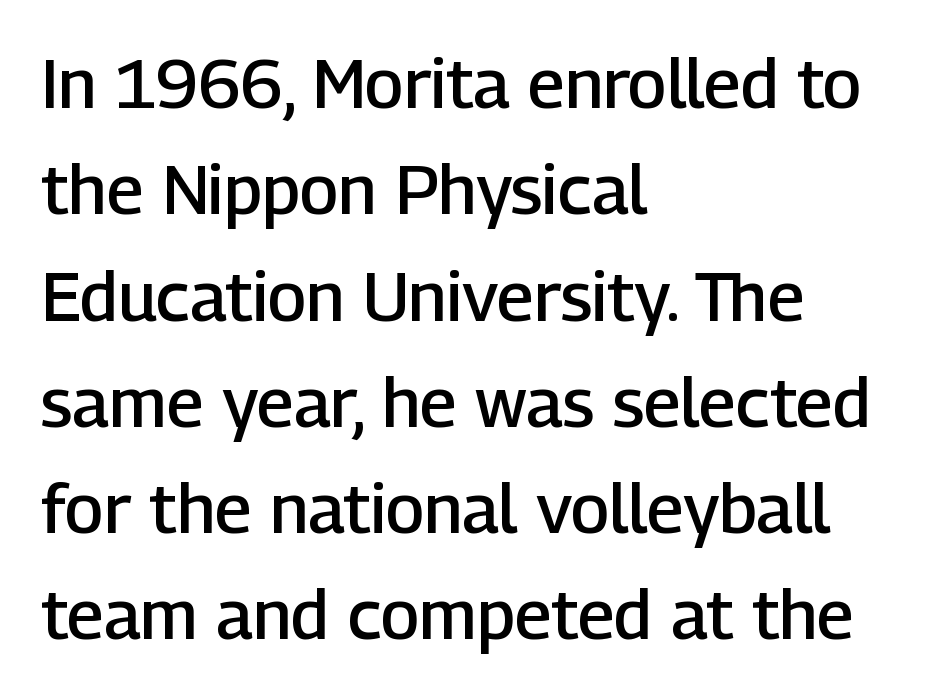
{"serif": "no", "italic": "no", "bold": "semi", "weight": "semibold", "width": "normal", "stroke_contrast": "low", "x_height": "medium", "monospaced": "no", "underline": "no", "align": "left", "line_spacing": "normal", "line_spacing_ratio": 1.54, "letter_spacing": "normal", "letter_spacing_em": 0.0, "glyph_px": 69}
